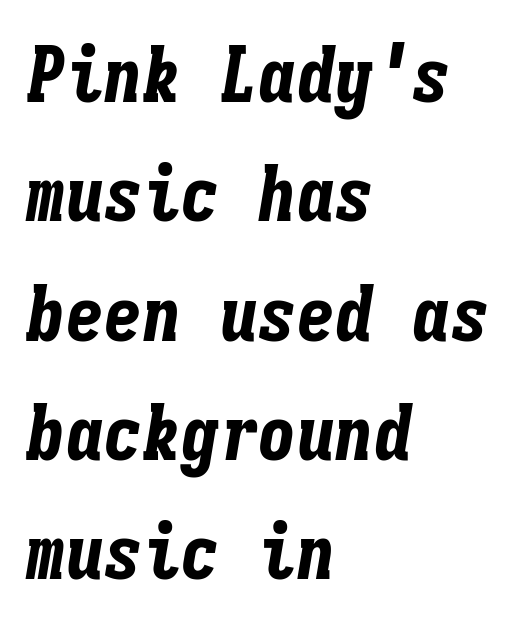
Clear beneath every line of the passage. One glance says typical: line gaps are just what's usual. You could call the tracking neutral — neither tight nor loose. Line beginnings align vertically; line endings do not. The glyphs look as if they've been sheared to an angle. Pretty heavy lettering here — definitely bold.
